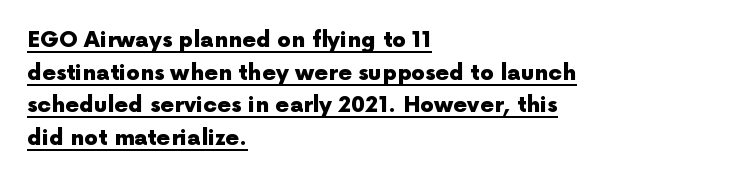
Q: Is the text bold? A: Yes.
Q: Is the text italic (slanted)? A: No, it is upright.
Q: Is the text underlined? A: Yes.
Q: How is the paragraph aligned? A: Left-aligned.
Q: Is the spacing between letters normal or unusually wide? A: Normal.
Q: Is the spacing between lines tight, normal or loose? A: Normal.
